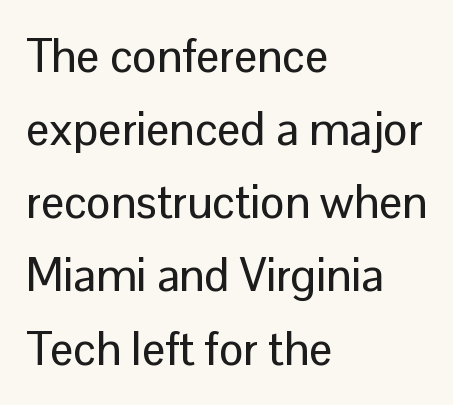
A typesetter would label this face a sans. Inter-character spacing is left at the font's built-in metrics. Unlike italic type, these characters show no tilt at all. A typesetter would call this proportional, since set widths differ per character.
